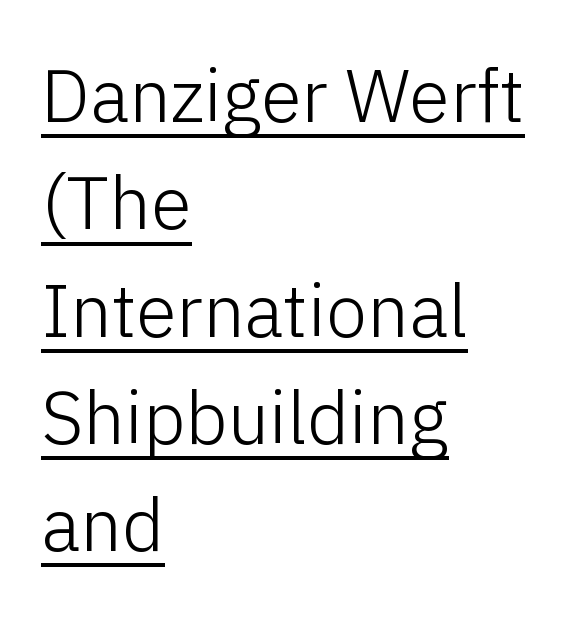
Alignment: flush left. This is underlined copy, the kind a proofreader might mark for attention. The letters stand upright; this is a roman face. You could call the tracking neutral — neither tight nor loose.
